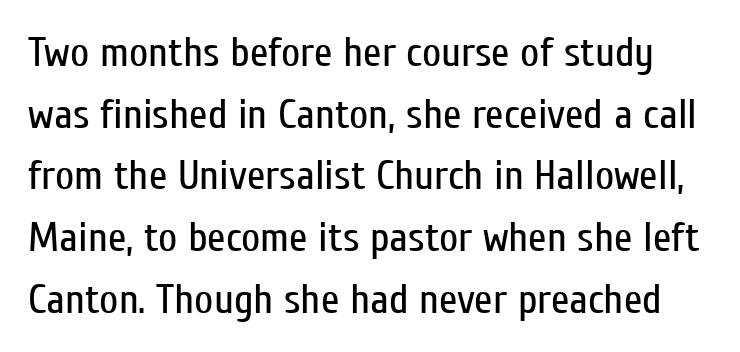
Q: Is the text bold? A: No.
Q: Is the text italic (slanted)? A: No, it is upright.
Q: Is the typeface a serif or a sans-serif typeface? A: Sans-serif.
Q: Is the text underlined? A: No.
Q: Is the spacing between letters normal or unusually wide? A: Normal.
Q: Is the spacing between lines tight, normal or loose? A: Normal.
Q: Width (condensed, normal, or wide)? A: Condensed.
Q: Stroke contrast? A: Low.
Q: x-height? A: Medium.
Q: Monospaced? A: No.
